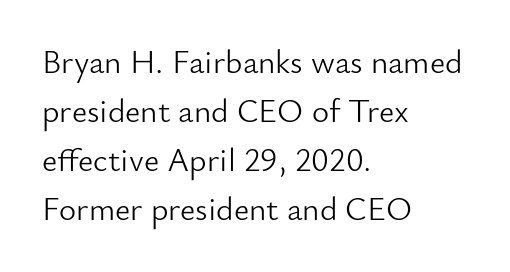
Q: Is the text bold? A: No.
Q: Is the text italic (slanted)? A: No, it is upright.
Q: Is the typeface a serif or a sans-serif typeface? A: Sans-serif.
Q: Is the text underlined? A: No.
Q: How is the paragraph aligned? A: Left-aligned.
Q: Is the spacing between letters normal or unusually wide? A: Normal.
Q: Is the spacing between lines tight, normal or loose? A: Normal.
Q: Width (condensed, normal, or wide)? A: Normal.
Q: Stroke contrast? A: Low.
Q: x-height? A: Small.
Q: Monospaced? A: No.
